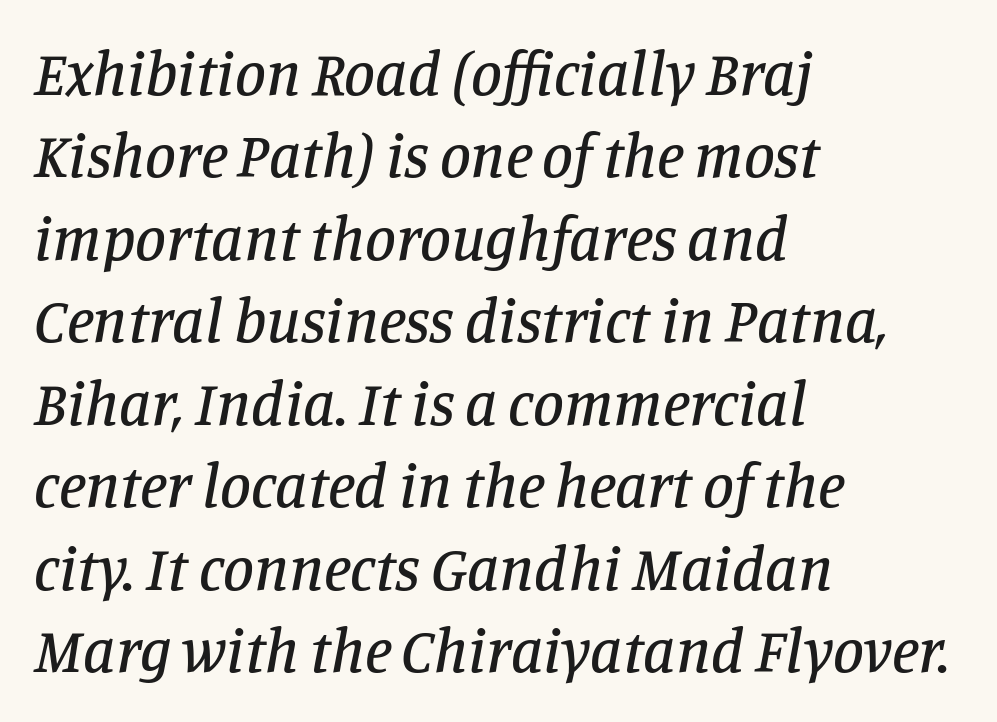
The image shows 62 px serif type, italic (leaning right); set left-aligned, normal line spacing (1.33x), normal letter spacing, not underlined; low stroke contrast and a large x-height.
